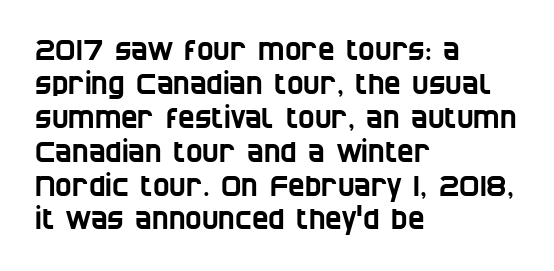
Plain, unruled lines of type. The rendering anchors every line to the left-hand side. A sans-serif font was chosen for this passage. How are the letters spaced? Ordinarily, with no added tracking. Looks like regular typesetting: each glyph gets only the width it needs.
